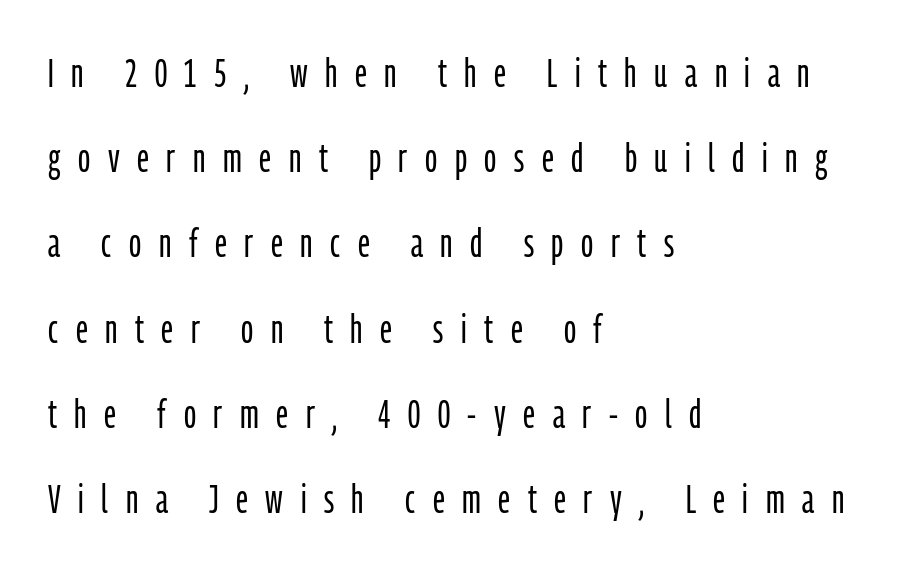
Q: Is the text bold? A: No.
Q: Is the text italic (slanted)? A: No, it is upright.
Q: Is the typeface a serif or a sans-serif typeface? A: Sans-serif.
Q: Is the text underlined? A: No.
Q: How is the paragraph aligned? A: Left-aligned.
Q: Is the spacing between letters normal or unusually wide? A: Unusually wide.
Q: Is the spacing between lines tight, normal or loose? A: Loose.
Q: Width (condensed, normal, or wide)? A: Condensed.
Q: Stroke contrast? A: Low.
Q: x-height? A: Medium.
Q: Monospaced? A: No.
